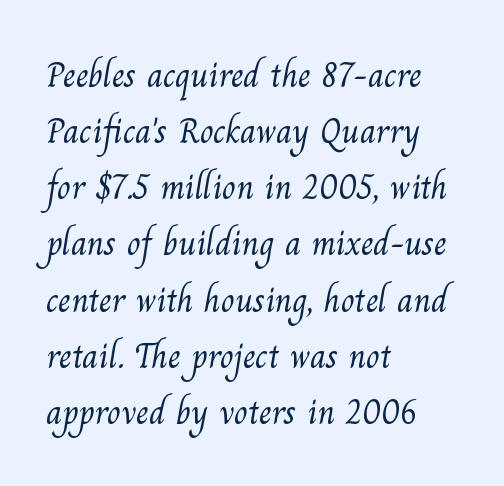
The image shows 36 px light serif type; set left-aligned, normal line spacing (1.56x), normal letter spacing, not underlined; medium stroke contrast and a small x-height.
